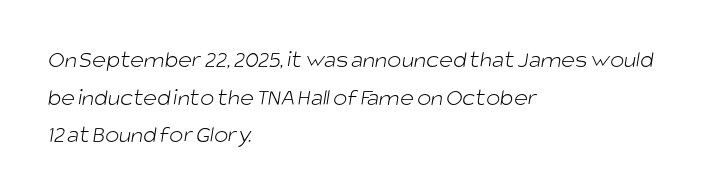
Q: Is the text bold? A: No.
Q: Is the text underlined? A: No.
Q: How is the paragraph aligned? A: Left-aligned.
Q: Is the spacing between letters normal or unusually wide? A: Normal.
Q: Is the spacing between lines tight, normal or loose? A: Normal.
